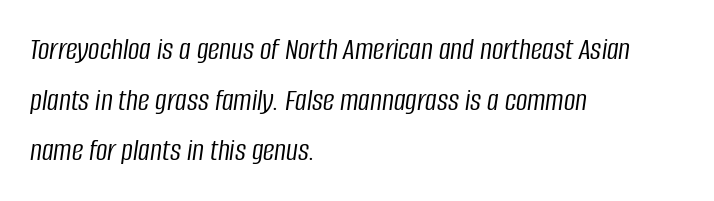
The passage shown is typed in a proportional face where columns would drift. The passage shown is not bold in any degree. Visually the block forms a straight wall on the left and a jagged coastline on the right. Slanted lettering throughout. Students, note that the glyphs here touch the page at normal intervals. The leading is moderate, giving the passage an even texture.
